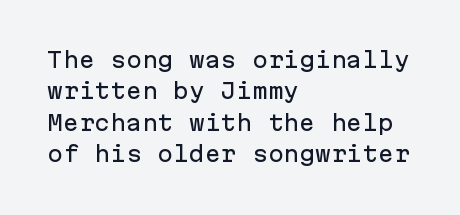
The image shows 21 px text type, upright; set left-aligned, normal line spacing (1.5x), normal letter spacing, not underlined.
